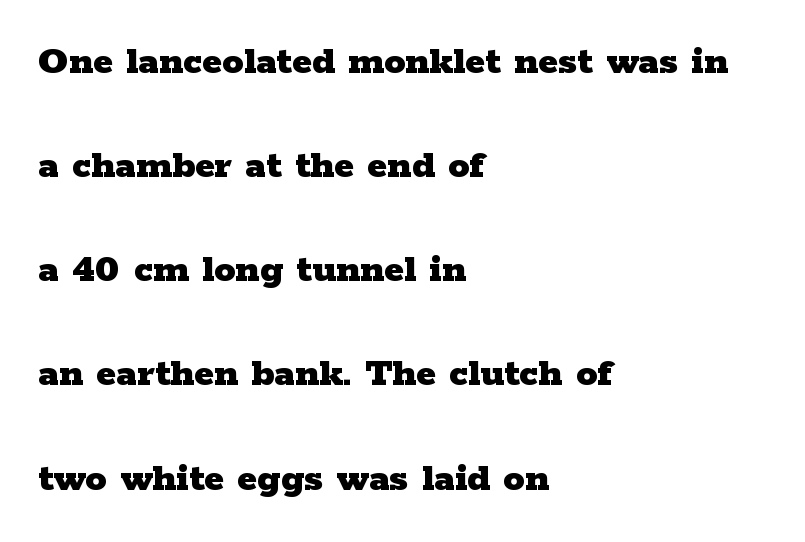
Q: Is the text bold? A: Yes.
Q: Is the text italic (slanted)? A: No, it is upright.
Q: Is the typeface a serif or a sans-serif typeface? A: Serif.
Q: Is the text underlined? A: No.
Q: How is the paragraph aligned? A: Left-aligned.
Q: Is the spacing between letters normal or unusually wide? A: Normal.
Q: Is the spacing between lines tight, normal or loose? A: Loose.
Q: Width (condensed, normal, or wide)? A: Wide.
Q: Stroke contrast? A: Low.
Q: x-height? A: Medium.
Q: Monospaced? A: No.
